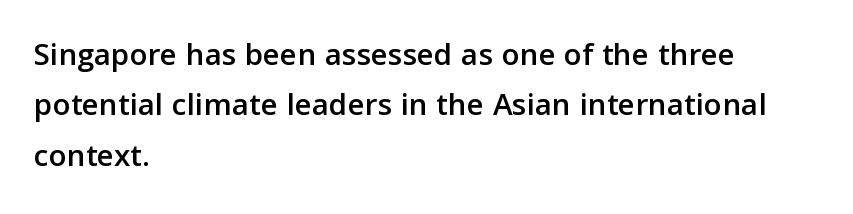
{"serif": "no", "italic": "no", "width": "normal", "stroke_contrast": "low", "x_height": "medium", "monospaced": "no", "underline": "no", "align": "left", "line_spacing": "normal", "line_spacing_ratio": 1.53, "letter_spacing": "normal", "letter_spacing_em": 0.0, "glyph_px": 33}
